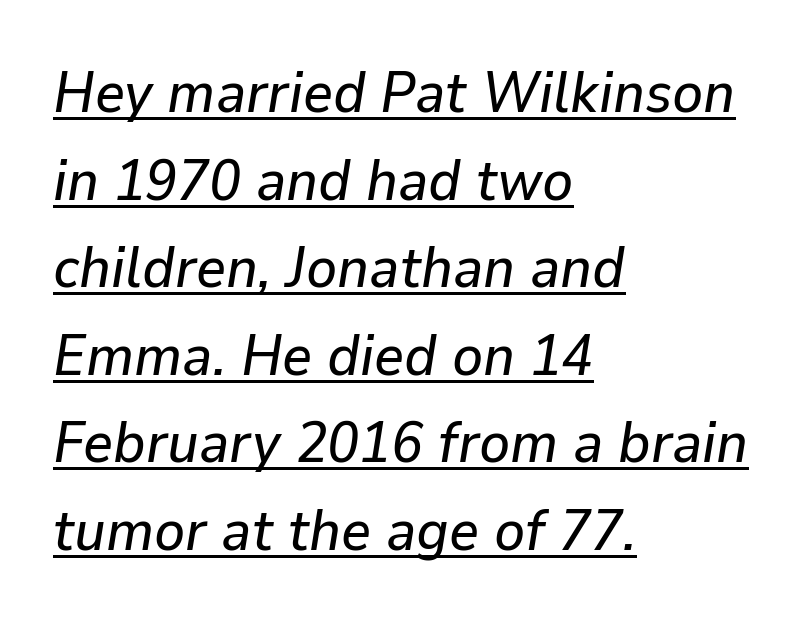
Q: Is the text italic (slanted)? A: Yes, it leans right by about 9 degrees.
Q: Is the text underlined? A: Yes.
Q: How is the paragraph aligned? A: Left-aligned.
Q: Is the spacing between letters normal or unusually wide? A: Normal.
Q: Is the spacing between lines tight, normal or loose? A: Normal.
Q: Width (condensed, normal, or wide)? A: Normal.
Q: Stroke contrast? A: Low.
Q: x-height? A: Medium.
Q: Monospaced? A: No.
